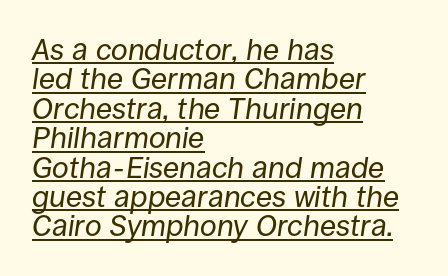
The image shows 30 px regular-weight type, italic (leaning right); set left-aligned, tight line spacing (0.98x), normal letter spacing, underlined; low stroke contrast and a large x-height.
